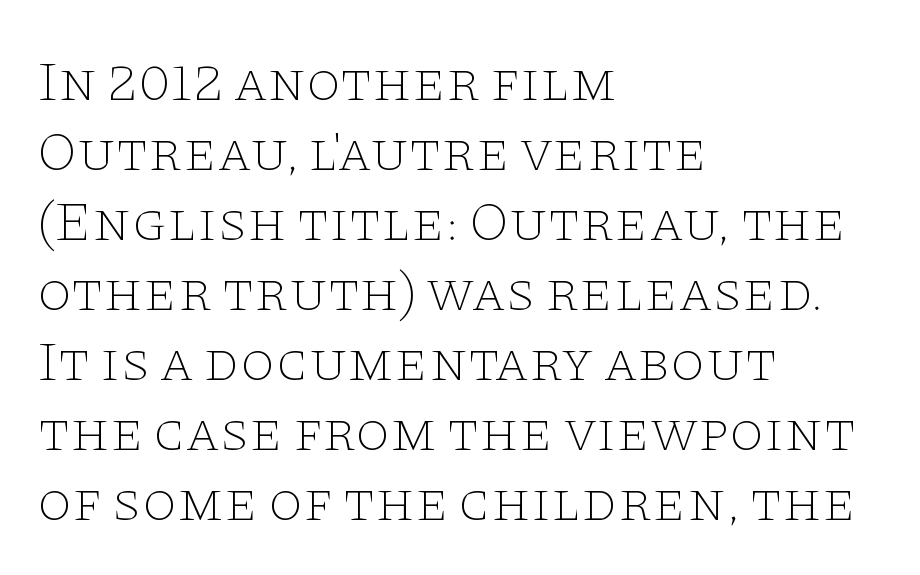
The image shows 56 px thin, wide serif type, upright; set left-aligned, normal line spacing (1.25x), normal letter spacing, not underlined; low stroke contrast and a large x-height.
